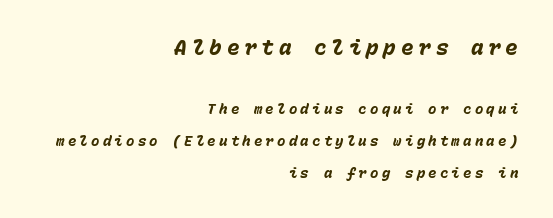
{"italic": "yes", "lean": "right", "slant_degrees": 15, "bold": "yes", "underline": "no", "align": "right", "line_spacing": "loose", "line_spacing_ratio": 2.29, "letter_spacing": "wide", "letter_spacing_em": 0.23, "larger_block": "first", "size_ratio": 1.5, "glyph_px": 21}
